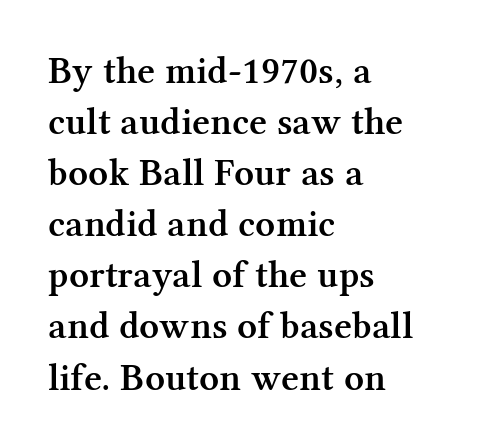
The image shows 39 px semibold serif type, upright; set left-aligned, normal line spacing (1.31x), normal letter spacing, not underlined; medium stroke contrast and a medium x-height.
